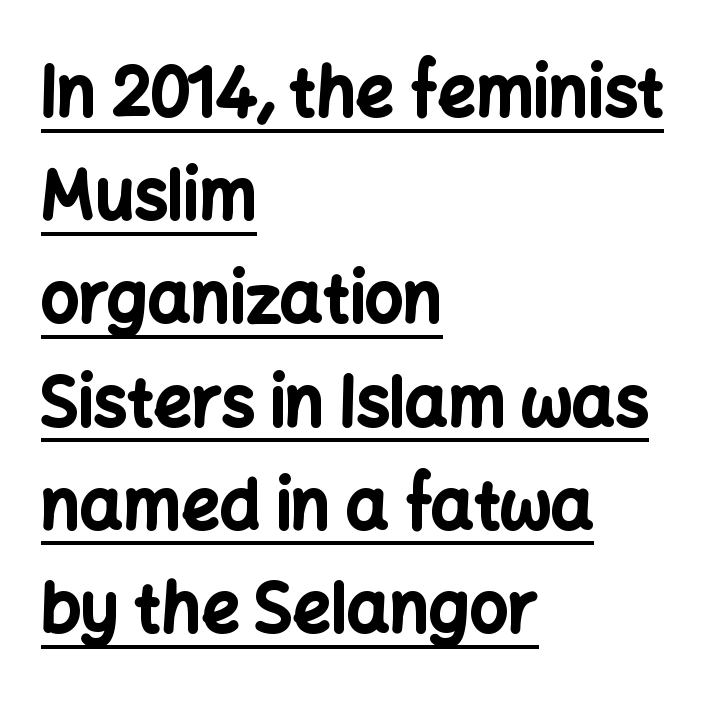
Successive baselines arrive at the customary interval. Note the varied advance widths — an 'i' is clearly narrower than an 'm'. You can tell from the bare stems that sans-serif type was used. These words are printed bold, with thick strokes throughout. Beneath each row of characters lies a ruled line.
